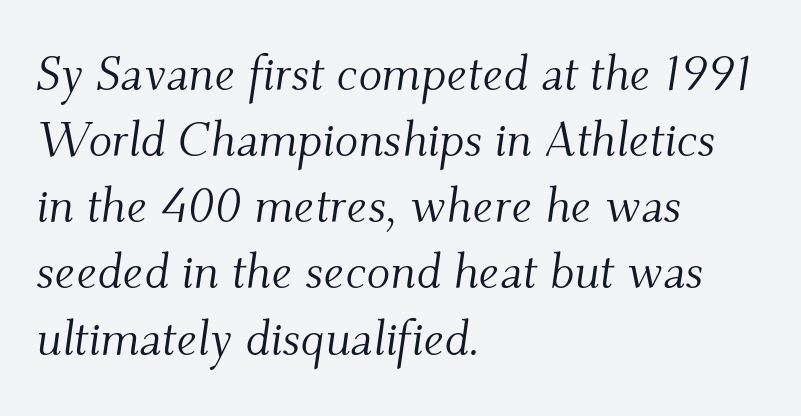
Small tapered or slab feet sit at the stroke ends, so this counts as serif. The block of text has a typical density, with ordinary space between rows. Every character sits at an angle, as italics do. The setting favours the left margin, as ordinary paragraphs usually do. Each letter keeps its own natural width here, so spacing adapts to shape.
